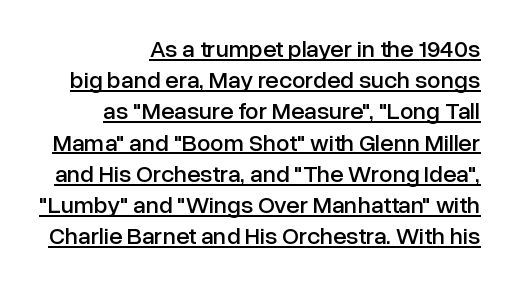
Q: Is the text italic (slanted)? A: No, it is upright.
Q: Is the text underlined? A: Yes.
Q: How is the paragraph aligned? A: Right-aligned.
Q: Is the spacing between letters normal or unusually wide? A: Normal.
Q: Is the spacing between lines tight, normal or loose? A: Normal.
